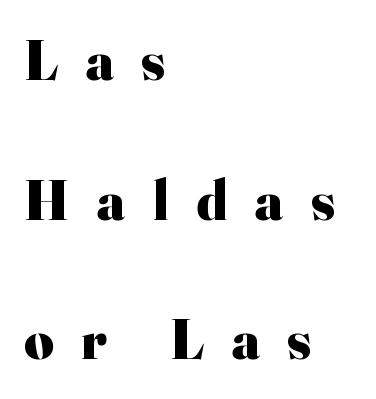
Q: Is the text bold? A: Yes.
Q: Is the text italic (slanted)? A: No, it is upright.
Q: Is the typeface a serif or a sans-serif typeface? A: Serif.
Q: Is the text underlined? A: No.
Q: How is the paragraph aligned? A: Left-aligned.
Q: Is the spacing between letters normal or unusually wide? A: Unusually wide.
Q: Is the spacing between lines tight, normal or loose? A: Loose.
Q: Width (condensed, normal, or wide)? A: Normal.
Q: Stroke contrast? A: High.
Q: x-height? A: Small.
Q: Monospaced? A: No.
